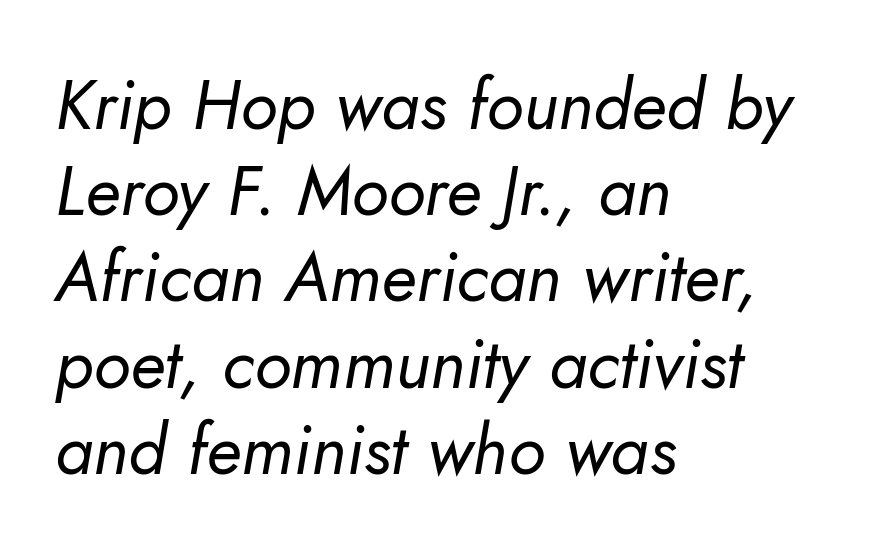
The image shows 69 px regular-weight type, italic (leaning right); set left-aligned, normal line spacing (1.25x), normal letter spacing, not underlined; low stroke contrast and a small x-height.
